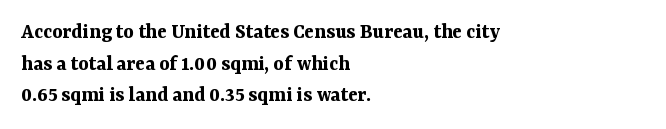
Q: Is the text bold? A: Yes.
Q: Is the text italic (slanted)? A: No, it is upright.
Q: Is the text underlined? A: No.
Q: How is the paragraph aligned? A: Left-aligned.
Q: Is the spacing between letters normal or unusually wide? A: Normal.
Q: Is the spacing between lines tight, normal or loose? A: Normal.
